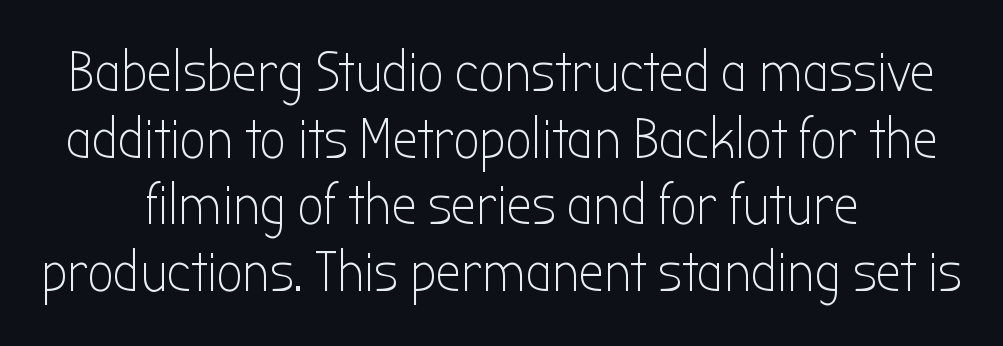
The image shows 57 px light, condensed sans-serif type, upright; set centered, line spacing 1.17x, normal letter spacing, not underlined; low stroke contrast and a medium x-height.
